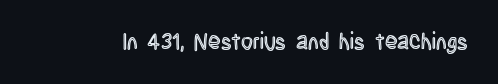
Each word holds together tightly as a unit, with standard inter-letter gaps. Posture: upright roman. The specimen omits any rule beneath the text block's lines.
